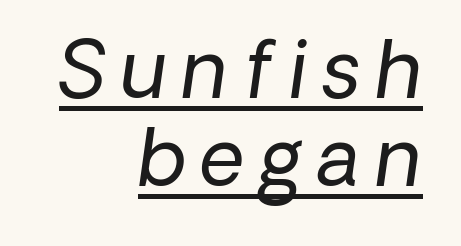
Short note: letters widely spaced. Varying glyph widths throughout — classic text-font behaviour. Classification — sans serif. No heavy texture on the line: the type isn't bold.
